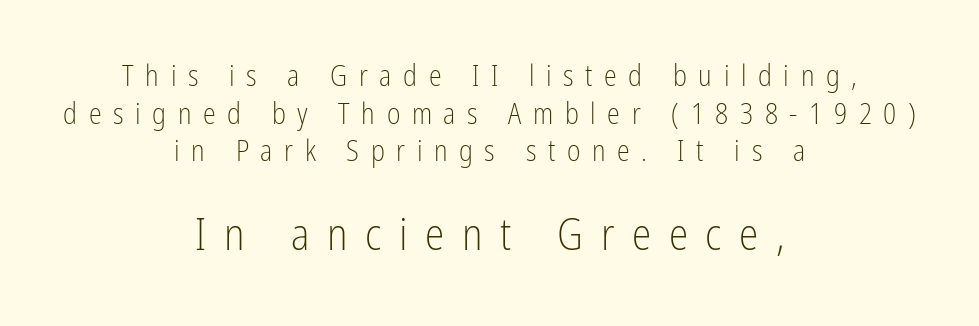
The image shows 44 px light, condensed sans-serif type, upright; set centered, normal line spacing (1.3x), unusually wide letter spacing (+0.4 em), not underlined; the second (bottom) block is 1.52x larger; low stroke contrast and a medium x-height.
